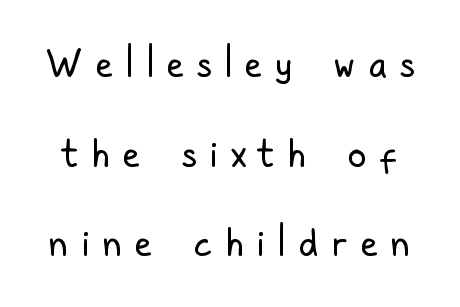
The image shows 38 px regular-weight, condensed sans-serif type, upright; set loose line spacing (2.36x), unusually wide letter spacing (+0.35 em), not underlined; low stroke contrast and a medium x-height.
